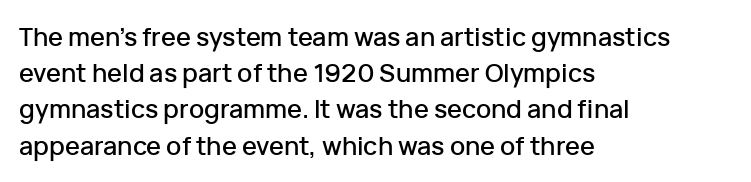
{"italic": "no", "underline": "no", "align": "left", "line_spacing": "normal", "line_spacing_ratio": 1.45, "letter_spacing": "normal", "letter_spacing_em": 0.0, "glyph_px": 25}
